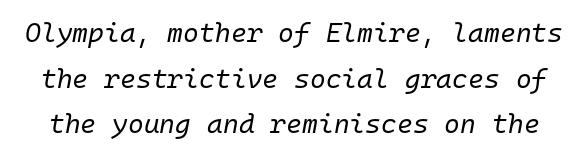
Q: Is the text bold? A: No.
Q: Is the text italic (slanted)? A: Yes, it leans right by about 10 degrees.
Q: Is the text underlined? A: No.
Q: Is the spacing between letters normal or unusually wide? A: Normal.
Q: Is the spacing between lines tight, normal or loose? A: Normal.
